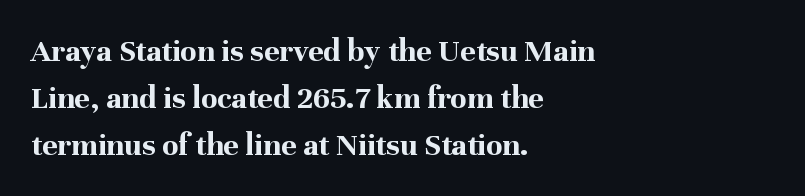
The setting favours the left margin, as ordinary paragraphs usually do. If you measured baseline to baseline, you'd find a middling distance. A full-strength bold gives these letters their thick strokes. In terms of posture, this sample is upright. Here the glyphs are tracked normally, forming tight word shapes. Serifs: yes, visible at the terminals of the letterforms.
